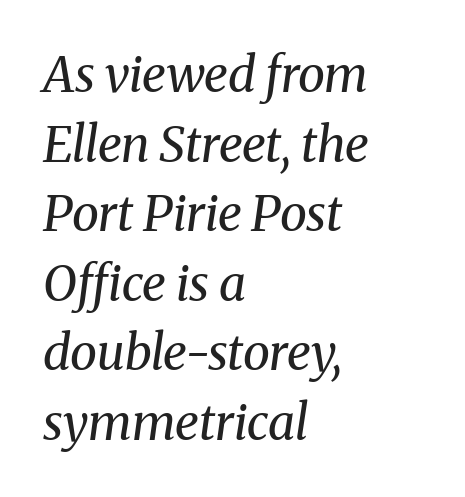
You could not count columns in this text — the font is proportionally spaced. A typesetter would mark this as italic. Underline: absent. The paragraph has a hard left edge and a soft right edge. The rendering uses a moderate line-height, typical for paragraphs.
